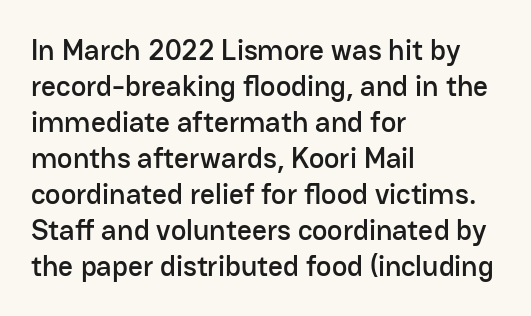
Q: Is the text italic (slanted)? A: No, it is upright.
Q: Is the typeface a serif or a sans-serif typeface? A: Sans-serif.
Q: Is the text underlined? A: No.
Q: How is the paragraph aligned? A: Left-aligned.
Q: Is the spacing between letters normal or unusually wide? A: Normal.
Q: Width (condensed, normal, or wide)? A: Normal.
Q: Stroke contrast? A: Low.
Q: x-height? A: Medium.
Q: Monospaced? A: No.
